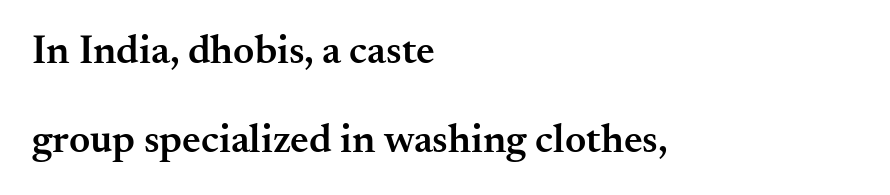
Q: Is the text bold? A: Semi-bold.
Q: Is the text italic (slanted)? A: No, it is upright.
Q: Is the typeface a serif or a sans-serif typeface? A: Serif.
Q: Is the text underlined? A: No.
Q: How is the paragraph aligned? A: Left-aligned.
Q: Is the spacing between letters normal or unusually wide? A: Normal.
Q: Is the spacing between lines tight, normal or loose? A: Loose.
Q: Width (condensed, normal, or wide)? A: Normal.
Q: Stroke contrast? A: Medium.
Q: x-height? A: Small.
Q: Monospaced? A: No.
